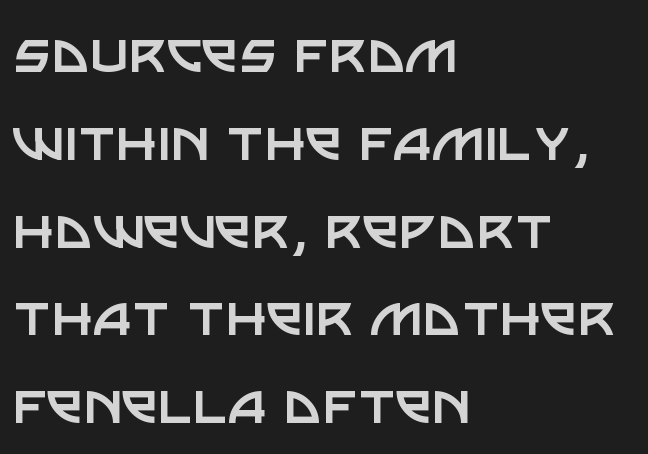
Q: Is the text bold? A: No.
Q: Is the text italic (slanted)? A: No, it is upright.
Q: Is the typeface a serif or a sans-serif typeface? A: Sans-serif.
Q: Is the text underlined? A: No.
Q: How is the paragraph aligned? A: Left-aligned.
Q: Is the spacing between letters normal or unusually wide? A: Normal.
Q: Is the spacing between lines tight, normal or loose? A: Normal.
Q: Width (condensed, normal, or wide)? A: Normal.
Q: Stroke contrast? A: Low.
Q: x-height? A: Large.
Q: Monospaced? A: No.
